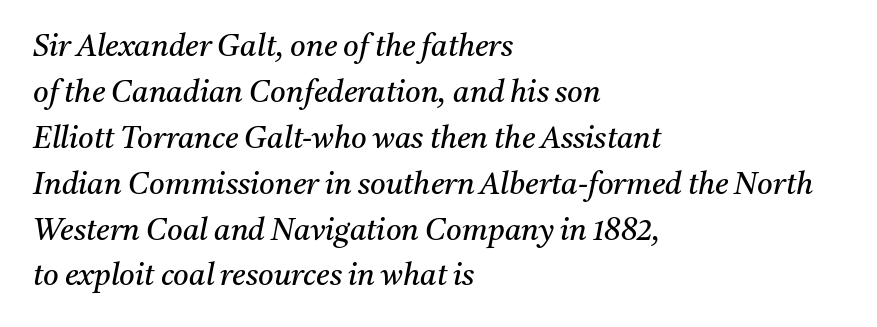
{"serif": "yes", "italic": "yes", "lean": "right", "slant_degrees": 11, "bold": "no", "weight": "regular", "width": "normal", "stroke_contrast": "medium", "x_height": "medium", "monospaced": "no", "underline": "no", "align": "left", "line_spacing": "normal", "line_spacing_ratio": 1.53, "letter_spacing": "normal", "letter_spacing_em": 0.0, "glyph_px": 30}
